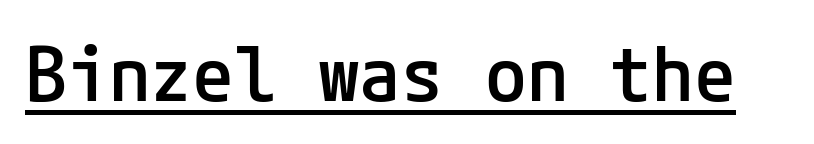
{"serif": "no", "italic": "no", "bold": "semi", "weight": "semibold", "width": "normal", "stroke_contrast": "low", "x_height": "medium", "underline": "yes", "letter_spacing": "normal", "letter_spacing_em": 0.0, "glyph_px": 76}
